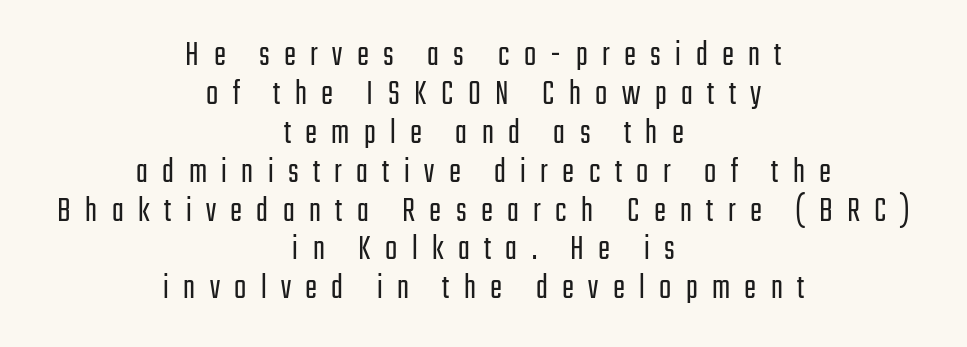
The letters stand straight up with perfectly vertical stems. The block of text is dense from top to bottom, with scant space between rows. This sample uses a sans-serif face. The strokes carry an ordinary text weight at most. Is the block centered? Yes — each line is placed symmetrically about the middle. Do the characters align in a grid? No, the font is proportional.
